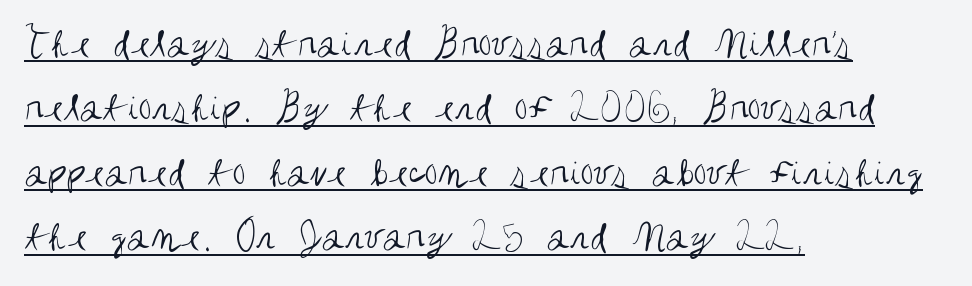
Has an underline been added? It has. The type family on display is of the sans-serif kind. Letters have the restrained weight of plain body copy at most. The rendering uses a moderate line-height, typical for paragraphs.
